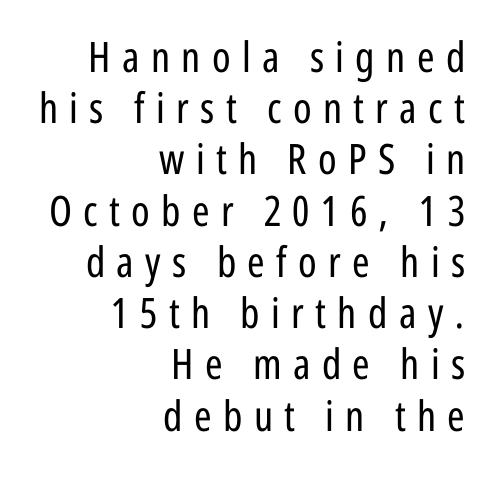
{"serif": "no", "italic": "no", "bold": "no", "weight": "regular", "width": "condensed", "stroke_contrast": "low", "x_height": "medium", "monospaced": "no", "underline": "no", "align": "right", "line_spacing_ratio": 1.22, "letter_spacing": "wide", "letter_spacing_em": 0.27, "glyph_px": 42}
